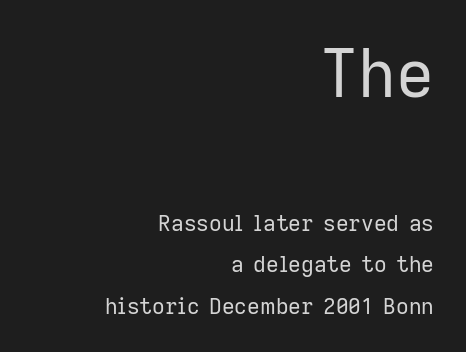
The image shows 66 px regular-weight sans-serif type, upright; set right-aligned, line spacing 1.88x, normal letter spacing, not underlined; the first (top) block is 3.0x larger; low stroke contrast and a medium x-height.
